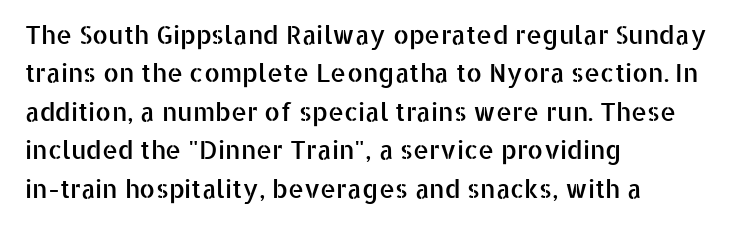
The image shows 25 px text type, upright; set left-aligned, normal line spacing (1.54x), normal letter spacing, not underlined.
